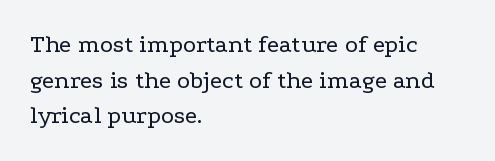
The image shows 25 px text type, upright; set left-aligned, normal line spacing (1.43x), normal letter spacing, not underlined.
